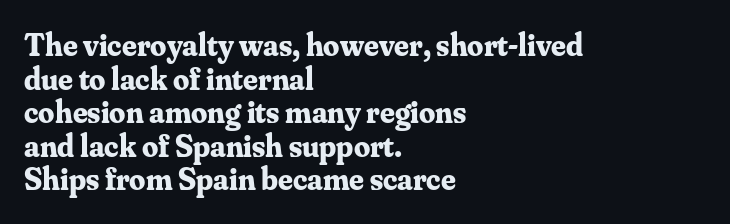
{"serif": "yes", "italic": "no", "bold": "yes", "weight": "bold", "width": "normal", "stroke_contrast": "medium", "x_height": "small", "monospaced": "no", "underline": "no", "align": "left", "line_spacing": "tight", "line_spacing_ratio": 1.05, "letter_spacing": "normal", "letter_spacing_em": 0.0, "glyph_px": 32}
